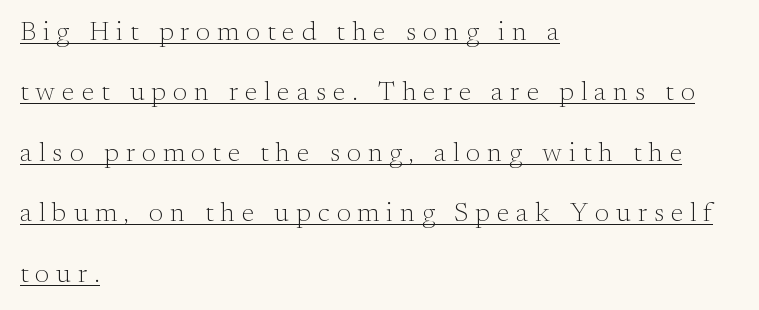
{"italic": "no", "bold": "no", "underline": "yes", "align": "left", "line_spacing": "loose", "line_spacing_ratio": 2.24, "letter_spacing": "wide", "letter_spacing_em": 0.26, "glyph_px": 27}
